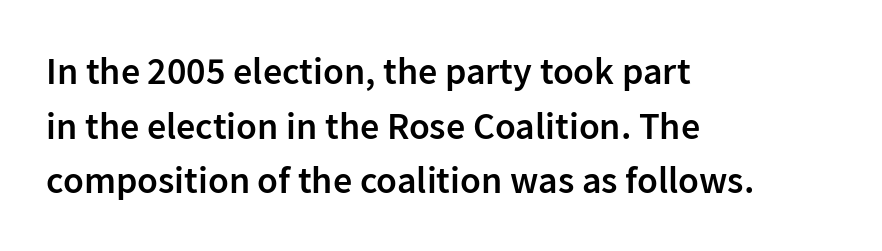
{"serif": "no", "italic": "no", "bold": "semi", "weight": "semibold", "width": "normal", "stroke_contrast": "low", "x_height": "medium", "monospaced": "no", "underline": "no", "align": "left", "line_spacing": "normal", "line_spacing_ratio": 1.44, "letter_spacing": "normal", "letter_spacing_em": 0.0, "glyph_px": 38}
